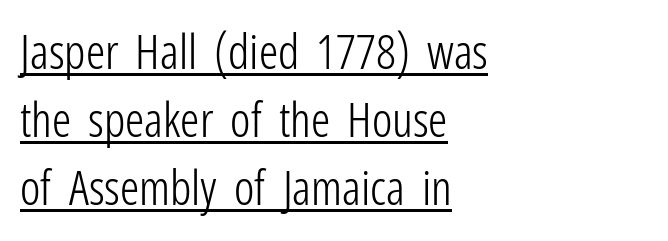
Honestly, the letter spacing is just normal — you wouldn't notice it. Varying glyph widths throughout — classic text-font behaviour. Stroke thickness stays within the range of a standard reading face or lighter. Baseline-to-baseline distance is the conventional proportion of letter height. Each line of the rendering has a horizontal stroke beneath the glyphs. Look at the bottom of the vertical strokes: they stop flat, with no serifs.
